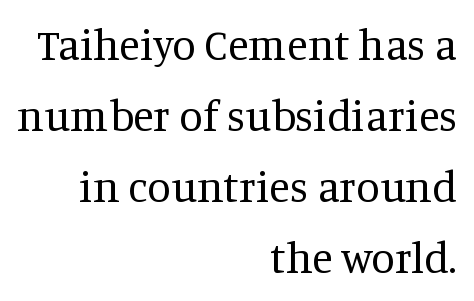
The passage is arranged like a letterhead date or caption credit — flush right. A typesetter would call this proportional, since set widths differ per character. The glyphs in this specimen are seriffed. The gaps between neighbouring characters are ordinary and unremarkable. Interline gaps are of average width in this sample.
